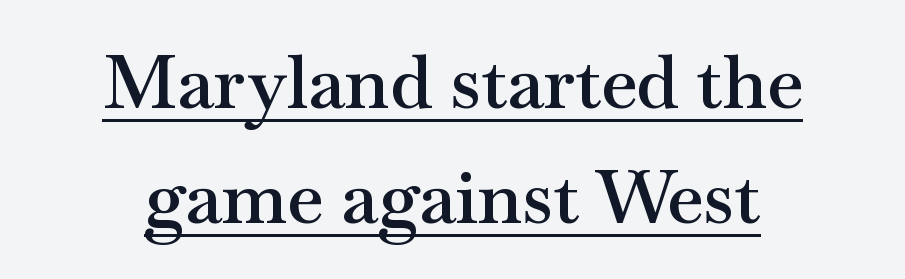
The rag falls on both sides of this text block equally. Regular leading. Like a heading marked for emphasis, these lines bear an underscore. Classification — serif.
